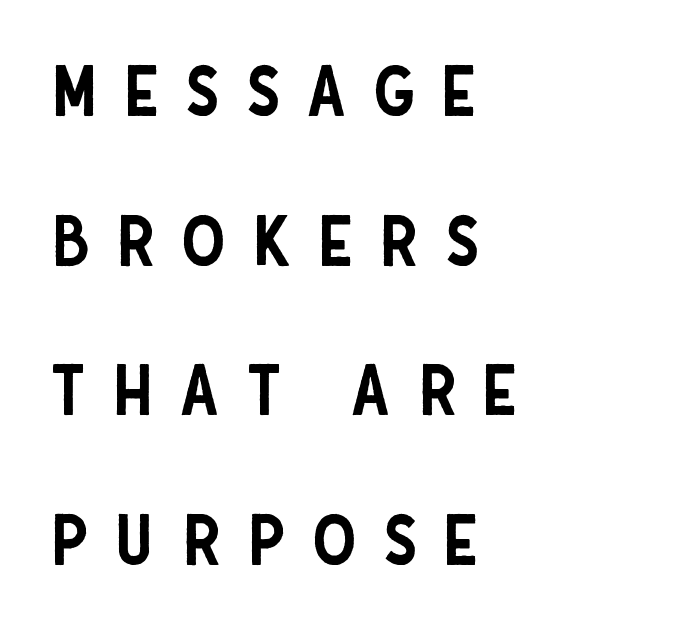
Is this a sans? Yes — the strokes have no serifs. Posture: straight, roman, zero tilt. These lines stand farther apart than default settings would place them. Every row of glyphs begins at an identical x-position on the left. Bare-footed words on every line.
